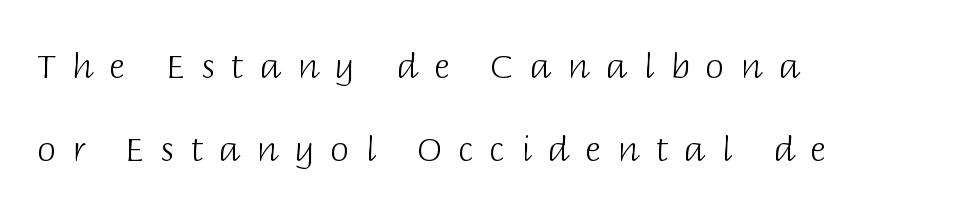
In terms of posture, this sample is upright. The line-height multiplier appears high, well above default. This rendering widens character spacing well past its baseline value. The strokes carry an ordinary text weight at most.
